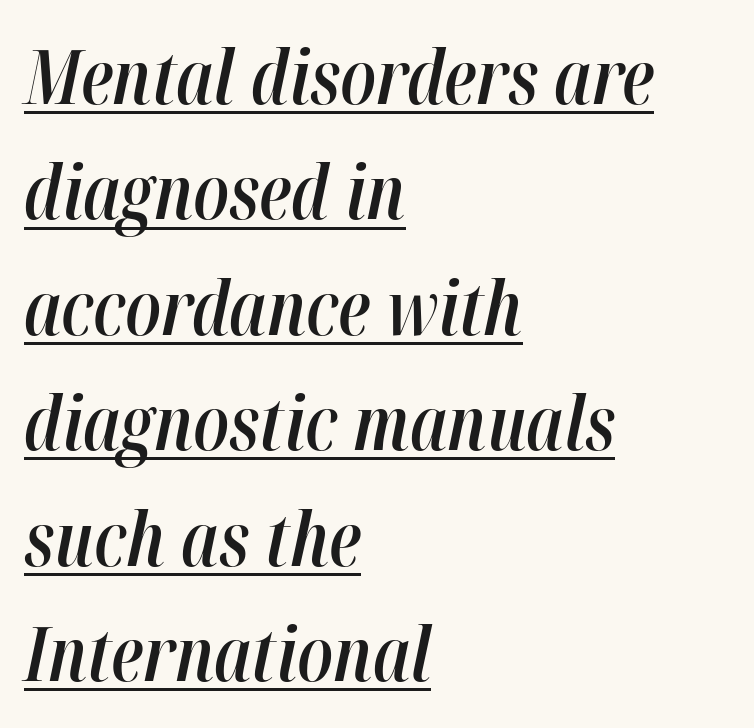
The image shows 74 px semibold, condensed type, italic (leaning right); set left-aligned, normal line spacing (1.56x), normal letter spacing, underlined; high stroke contrast and a medium x-height.
